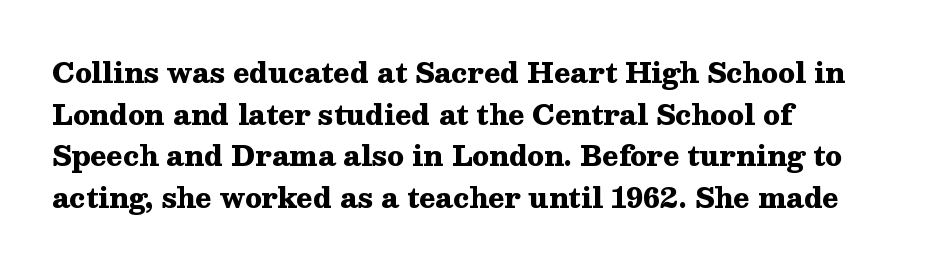
The image shows 27 px bold type, upright; set left-aligned, normal line spacing (1.54x), normal letter spacing, not underlined.
